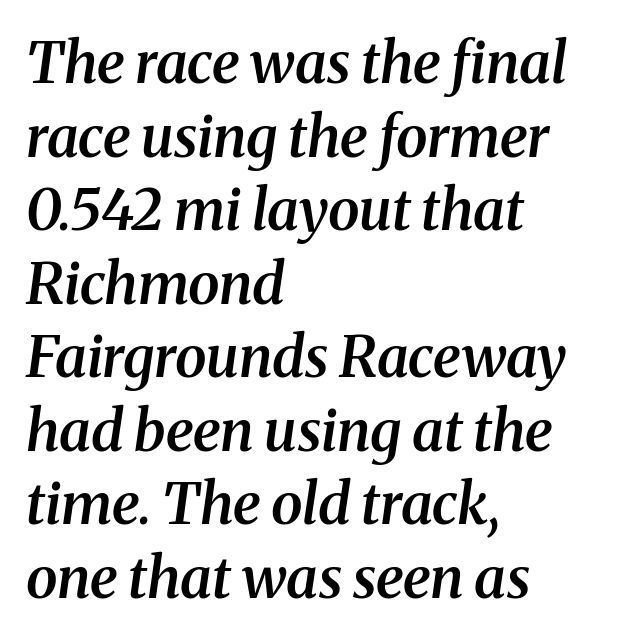
Q: Is the text bold? A: Semi-bold.
Q: Is the text italic (slanted)? A: Yes, it leans right by about 8 degrees.
Q: Is the typeface a serif or a sans-serif typeface? A: Serif.
Q: Is the text underlined? A: No.
Q: How is the paragraph aligned? A: Left-aligned.
Q: Is the spacing between letters normal or unusually wide? A: Normal.
Q: Is the spacing between lines tight, normal or loose? A: Normal.
Q: Width (condensed, normal, or wide)? A: Normal.
Q: Stroke contrast? A: Medium.
Q: x-height? A: Medium.
Q: Monospaced? A: No.
